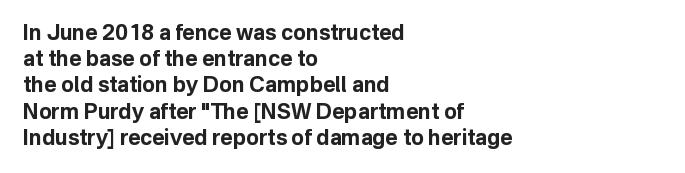
The image shows 21 px bold type, upright; set left-aligned, normal line spacing (1.25x), normal letter spacing, not underlined.
